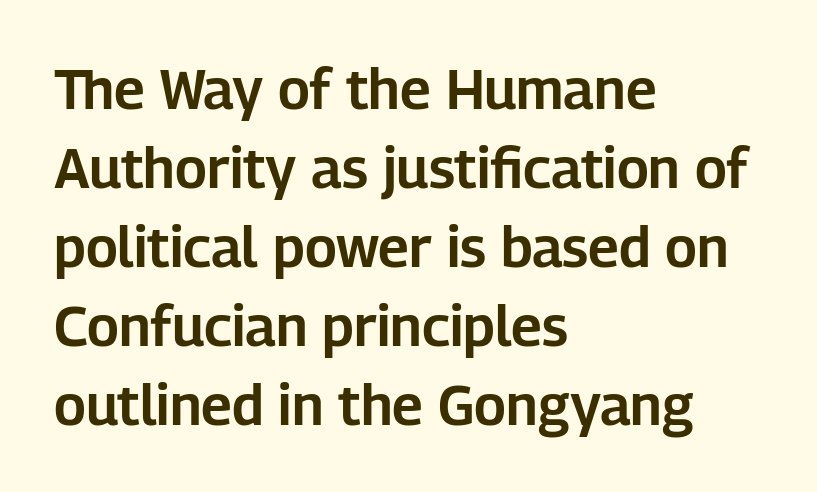
{"serif": "no", "italic": "no", "width": "normal", "stroke_contrast": "low", "x_height": "medium", "monospaced": "no", "underline": "no", "align": "left", "line_spacing": "normal", "line_spacing_ratio": 1.41, "letter_spacing": "normal", "letter_spacing_em": 0.0, "glyph_px": 56}
